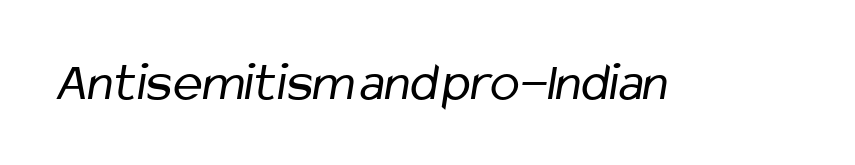
This sample uses plain, unmodified letter spacing. Clear beneath every line of the passage. The typesetting does not lean heavy: it is not bold. No feet cap the strokes, marking this as sans-serif type. Spacing verdict: proportional, widths tailored to each character.
